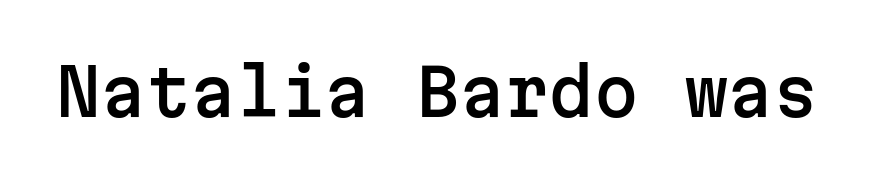
{"serif": "no", "italic": "no", "width": "normal", "stroke_contrast": "low", "x_height": "medium", "monospaced": "yes", "underline": "no", "letter_spacing": "normal", "letter_spacing_em": 0.0, "glyph_px": 64}
